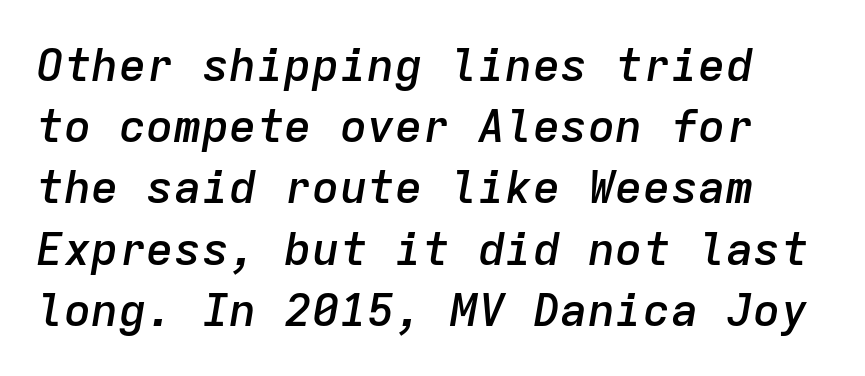
Typographic density is moderately raised because the face is semibold. The zone under the glyphs is completely vacant. Compared with typical body copy, the letter spacing here is the same. These lines sit exactly where default settings would place them.
